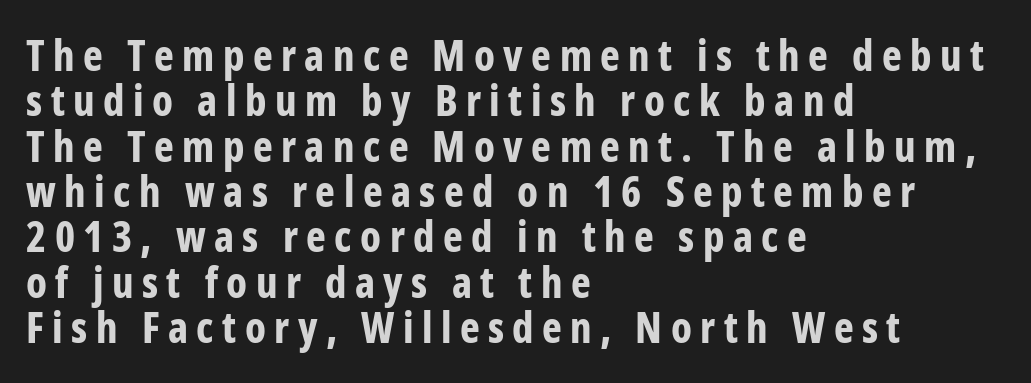
{"serif": "no", "italic": "no", "bold": "yes", "weight": "bold", "width": "condensed", "stroke_contrast": "low", "x_height": "medium", "monospaced": "no", "underline": "no", "align": "left", "line_spacing": "tight", "line_spacing_ratio": 1.08, "letter_spacing": "wide", "letter_spacing_em": 0.2, "glyph_px": 42}
